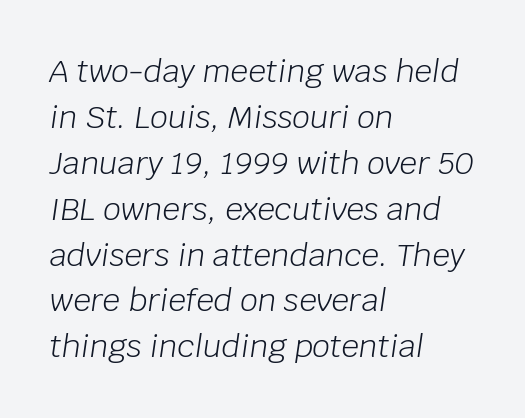
The image shows 31 px light type, italic (leaning right); set left-aligned, normal line spacing (1.48x), normal letter spacing, not underlined; low stroke contrast and a large x-height.
